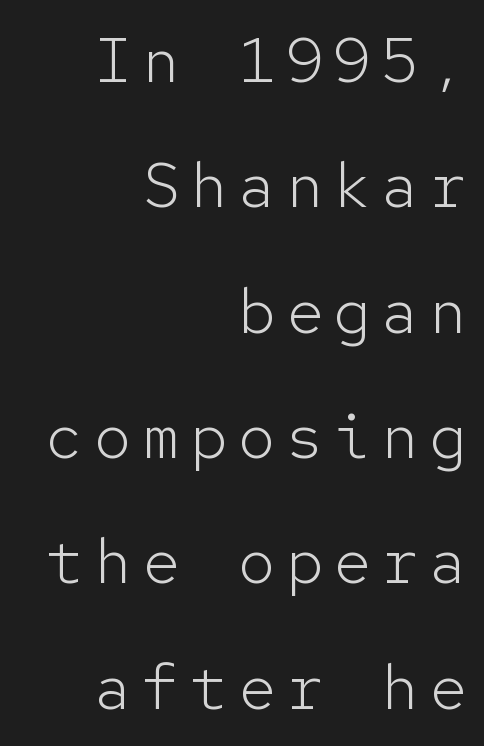
The image shows 63 px light sans-serif type, upright, monospaced; set right-aligned, loose line spacing (1.99x), not underlined; low stroke contrast and a medium x-height.
